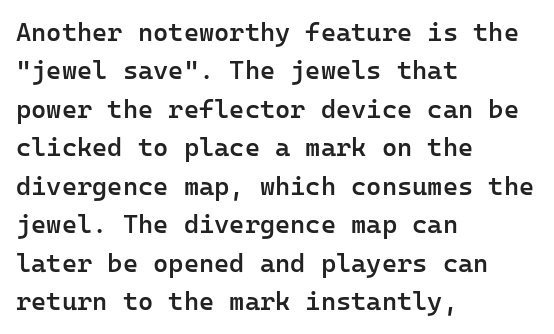
{"italic": "no", "bold": "semi", "underline": "no", "align": "left", "line_spacing": "normal", "line_spacing_ratio": 1.48, "letter_spacing": "normal", "letter_spacing_em": 0.0, "glyph_px": 26}
